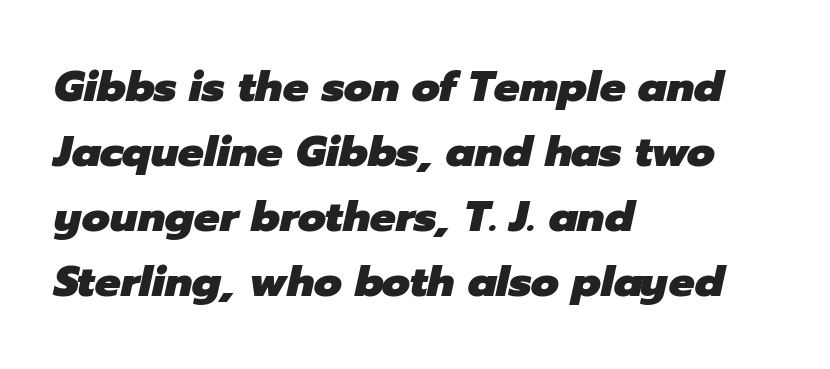
{"italic": "yes", "lean": "right", "slant_degrees": 12, "bold": "yes", "weight": "heavy", "width": "normal", "stroke_contrast": "low", "x_height": "medium", "monospaced": "no", "underline": "no", "align": "left", "line_spacing": "normal", "line_spacing_ratio": 1.51, "letter_spacing": "normal", "letter_spacing_em": 0.0, "glyph_px": 43}
